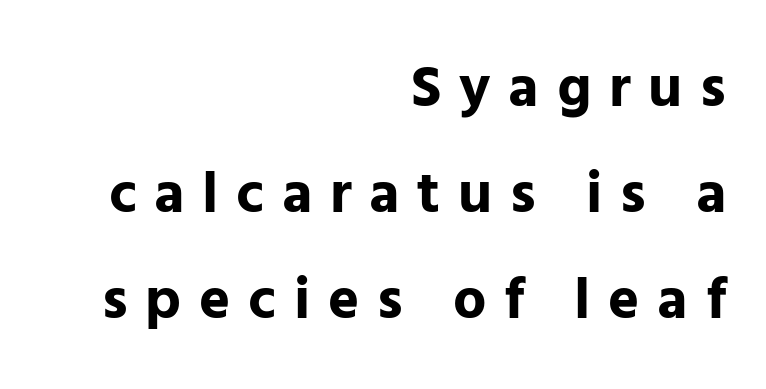
Q: Is the text bold? A: Yes.
Q: Is the text italic (slanted)? A: No, it is upright.
Q: Is the typeface a serif or a sans-serif typeface? A: Sans-serif.
Q: Is the text underlined? A: No.
Q: How is the paragraph aligned? A: Right-aligned.
Q: Is the spacing between letters normal or unusually wide? A: Unusually wide.
Q: Width (condensed, normal, or wide)? A: Normal.
Q: Stroke contrast? A: Low.
Q: x-height? A: Medium.
Q: Monospaced? A: No.
